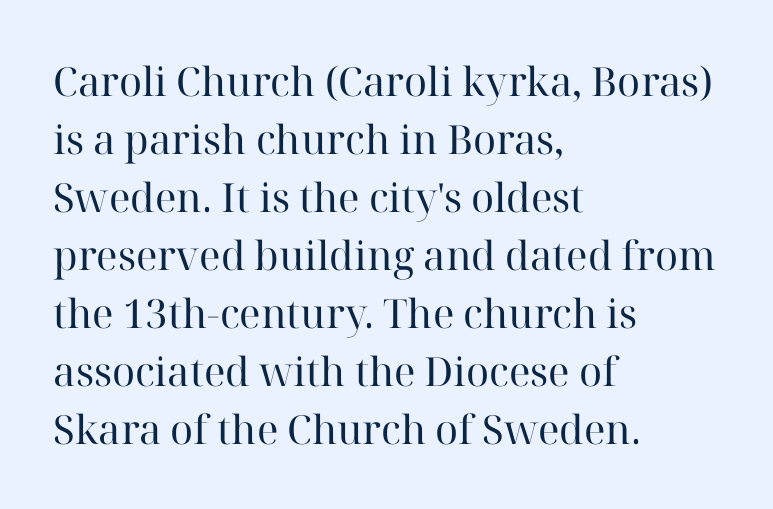
Q: Is the text bold? A: No.
Q: Is the text italic (slanted)? A: No, it is upright.
Q: Is the typeface a serif or a sans-serif typeface? A: Serif.
Q: Is the text underlined? A: No.
Q: How is the paragraph aligned? A: Left-aligned.
Q: Is the spacing between letters normal or unusually wide? A: Normal.
Q: Is the spacing between lines tight, normal or loose? A: Normal.
Q: Width (condensed, normal, or wide)? A: Normal.
Q: Stroke contrast? A: High.
Q: x-height? A: Medium.
Q: Monospaced? A: No.
